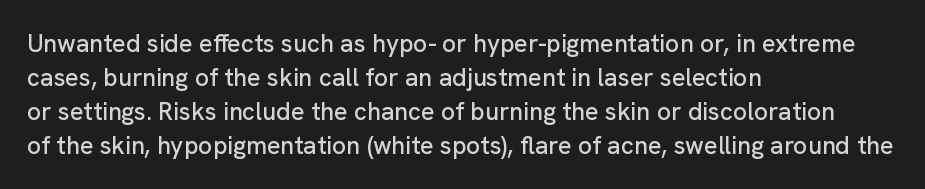
{"italic": "no", "underline": "no", "align": "left", "line_spacing": "normal", "line_spacing_ratio": 1.36, "letter_spacing": "normal", "letter_spacing_em": 0.0, "glyph_px": 25}
